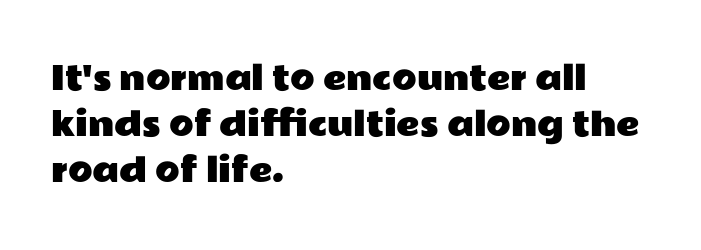
The letters stand straight up with perfectly vertical stems. Bare-footed words on every line. Glyph-to-glyph distance matches everyday printed text. These lines are set flush left with a ragged right edge.
